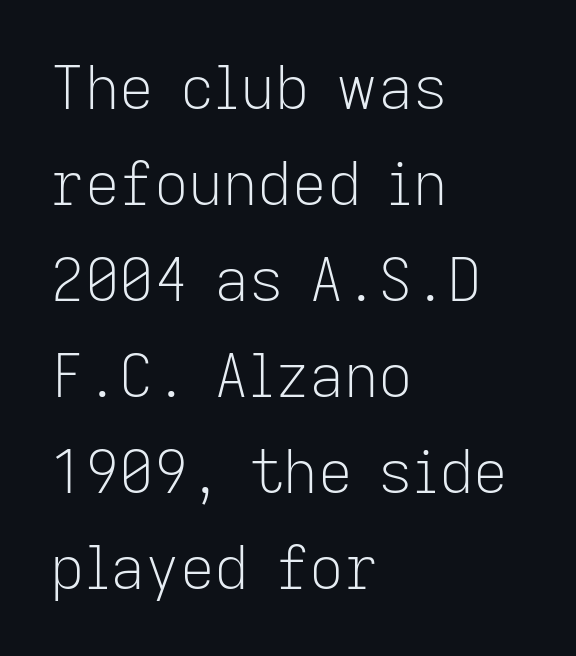
The image shows 60 px light sans-serif type, upright; set left-aligned, normal line spacing (1.6x), normal letter spacing, not underlined; low stroke contrast and a medium x-height.
